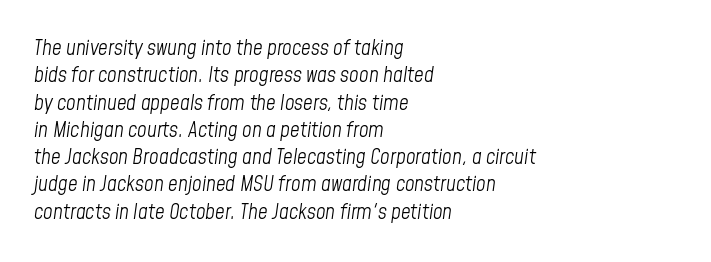
A classic flush-left, rag-right setting is used for this passage. If you drew a line through each stem, it would be angled. The font sits on the lighter half of the weight spectrum, regular included. Glance below the letters and you will spot only blank space.
